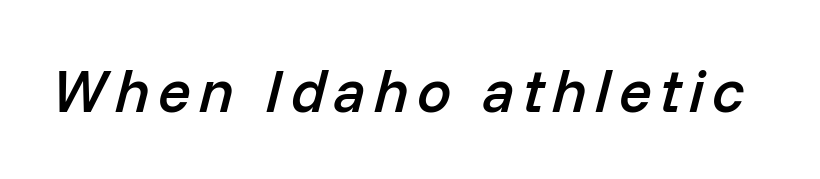
Note the varied advance widths — an 'i' is clearly narrower than an 'm'. A bare baseline throughout the passage. Typographic density is moderately raised because the face is semibold. Italic: yes, the glyphs are oblique.
